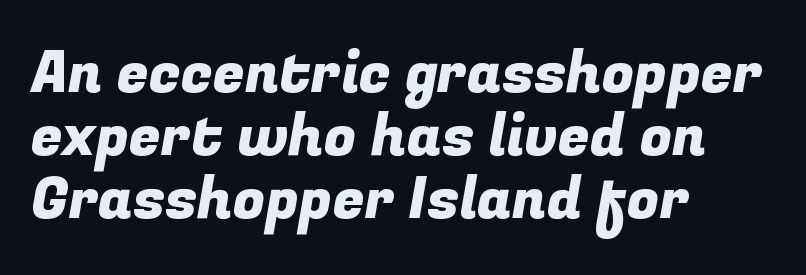
The paragraph shown leans on its left margin. Letter spacing: default. Letters rest on an invisible, unmarked baseline. Grotesque or geometric, the face here clearly has no serifs. Looks like regular typesetting: each glyph gets only the width it needs.
